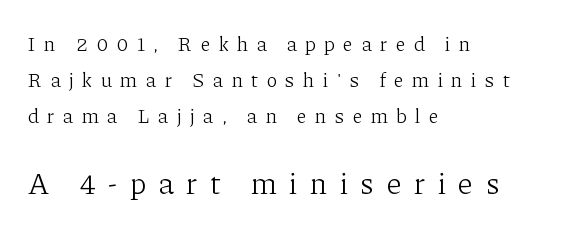
{"serif": "yes", "italic": "no", "bold": "no", "weight": "light", "width": "normal", "stroke_contrast": "low", "x_height": "medium", "monospaced": "no", "underline": "no", "align": "left", "line_spacing_ratio": 1.8, "letter_spacing": "wide", "letter_spacing_em": 0.43, "larger_block": "second", "size_ratio": 1.5, "glyph_px": 30}
